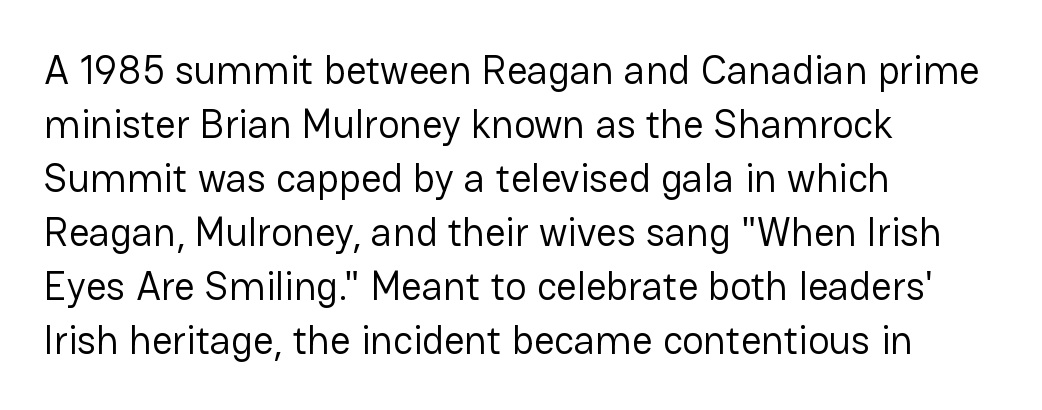
{"serif": "no", "italic": "no", "bold": "no", "weight": "regular", "width": "normal", "stroke_contrast": "low", "x_height": "medium", "monospaced": "no", "underline": "no", "align": "left", "line_spacing": "normal", "line_spacing_ratio": 1.35, "letter_spacing": "normal", "letter_spacing_em": 0.0, "glyph_px": 40}
